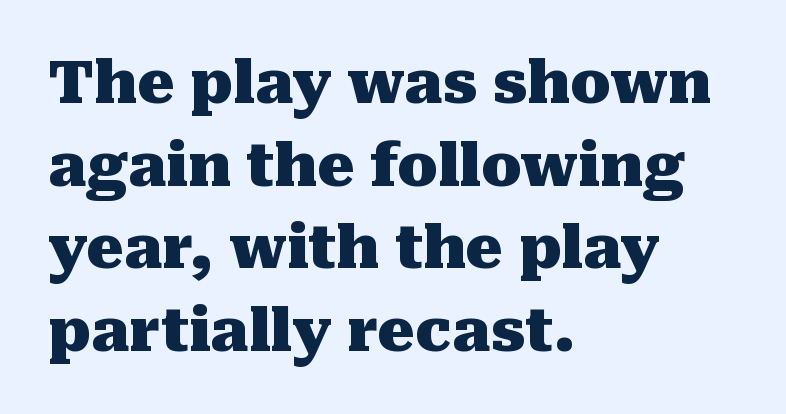
The image shows 59 px heavy serif type, upright; set left-aligned, normal line spacing (1.4x), normal letter spacing, not underlined; medium stroke contrast and a medium x-height.
